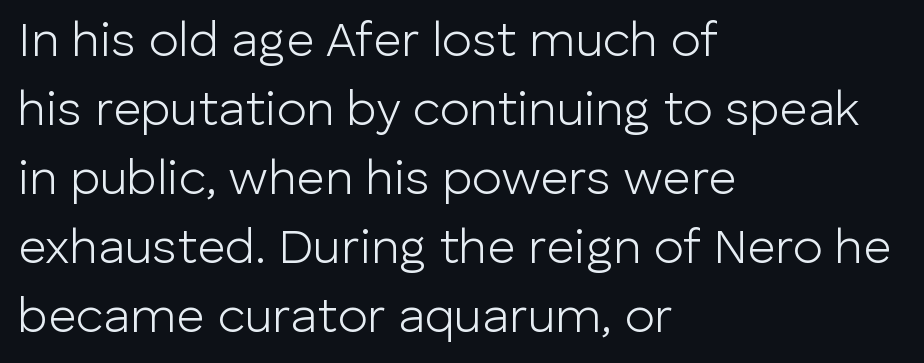
The image shows 49 px light sans-serif type, upright; set left-aligned, normal line spacing (1.41x), normal letter spacing, not underlined; low stroke contrast and a medium x-height.
